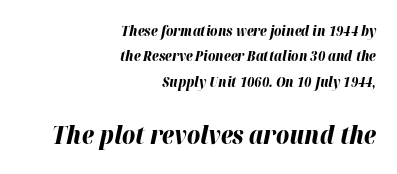
{"italic": "yes", "lean": "right", "slant_degrees": 12, "bold": "yes", "underline": "no", "align": "right", "line_spacing_ratio": 1.81, "letter_spacing": "normal", "letter_spacing_em": 0.0, "larger_block": "second", "size_ratio": 1.79, "glyph_px": 25}
